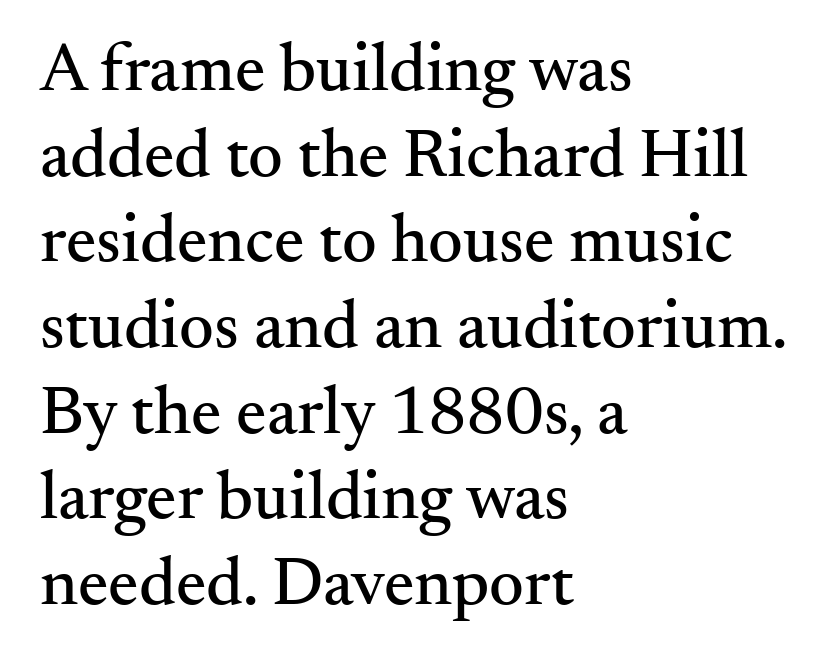
{"serif": "yes", "italic": "no", "width": "normal", "stroke_contrast": "medium", "x_height": "small", "monospaced": "no", "underline": "no", "align": "left", "line_spacing": "normal", "line_spacing_ratio": 1.26, "letter_spacing": "normal", "letter_spacing_em": 0.0, "glyph_px": 68}
